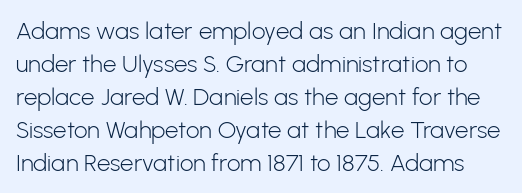
Q: Is the text bold? A: No.
Q: Is the text italic (slanted)? A: No, it is upright.
Q: Is the text underlined? A: No.
Q: Is the spacing between letters normal or unusually wide? A: Normal.
Q: Is the spacing between lines tight, normal or loose? A: Normal.
